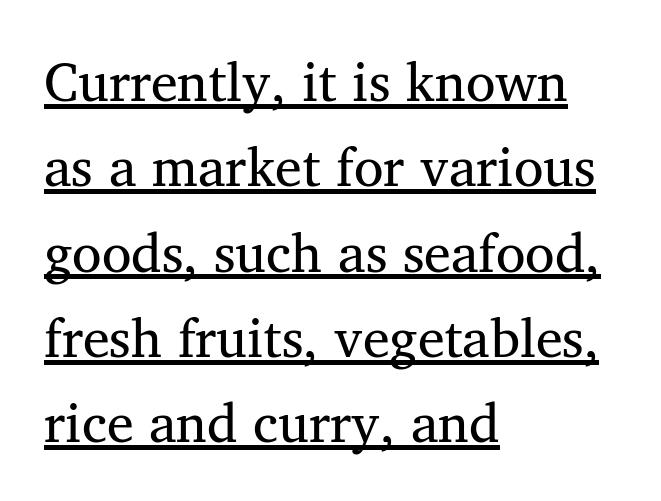
{"serif": "yes", "italic": "no", "bold": "no", "weight": "regular", "width": "normal", "stroke_contrast": "medium", "x_height": "medium", "monospaced": "no", "underline": "yes", "align": "left", "line_spacing": "normal", "line_spacing_ratio": 1.58, "letter_spacing": "normal", "letter_spacing_em": 0.0, "glyph_px": 54}
